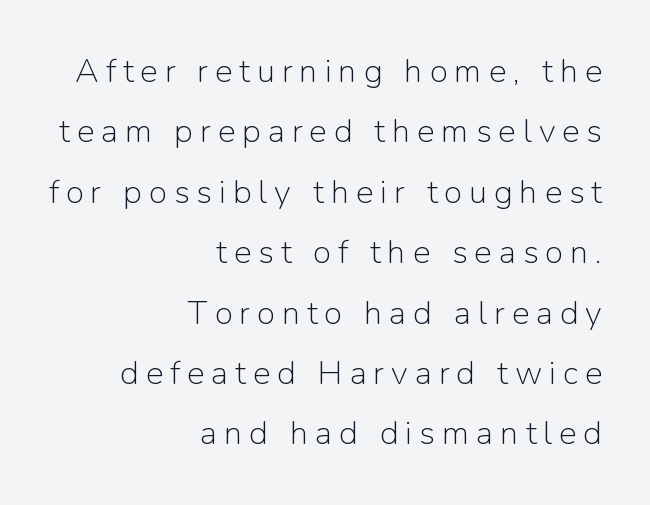
{"serif": "no", "italic": "no", "bold": "no", "weight": "light", "width": "normal", "stroke_contrast": "low", "x_height": "medium", "monospaced": "no", "underline": "no", "align": "right", "line_spacing_ratio": 1.83, "letter_spacing": "wide", "letter_spacing_em": 0.21, "glyph_px": 33}
